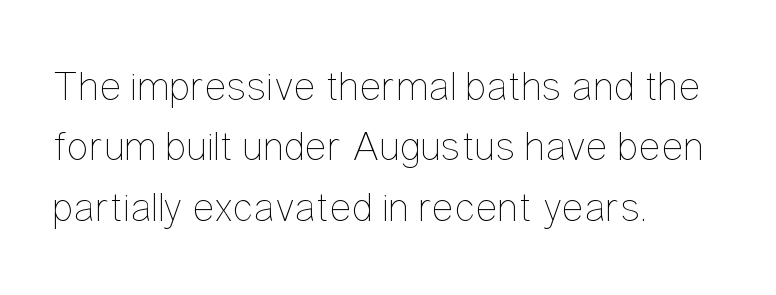
The image shows 42 px thin, condensed type, upright; set left-aligned, normal line spacing (1.44x), normal letter spacing, not underlined; low stroke contrast and a medium x-height.
